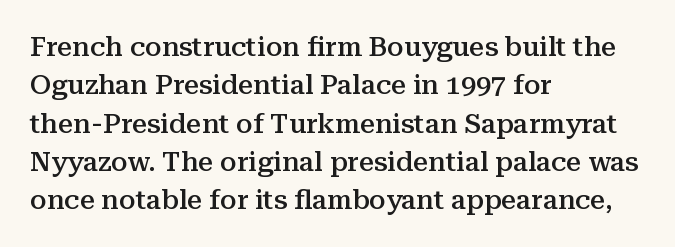
{"italic": "no", "bold": "semi", "underline": "no", "align": "left", "line_spacing": "normal", "line_spacing_ratio": 1.42, "letter_spacing": "normal", "letter_spacing_em": 0.0, "glyph_px": 27}
